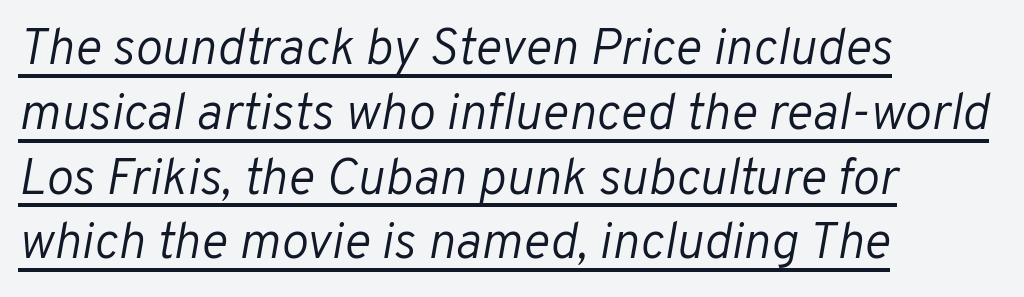
Q: Is the text bold? A: No.
Q: Is the text italic (slanted)? A: Yes, it leans right by about 10 degrees.
Q: Is the text underlined? A: Yes.
Q: How is the paragraph aligned? A: Left-aligned.
Q: Is the spacing between letters normal or unusually wide? A: Normal.
Q: Is the spacing between lines tight, normal or loose? A: Normal.
Q: Width (condensed, normal, or wide)? A: Normal.
Q: Stroke contrast? A: Low.
Q: x-height? A: Medium.
Q: Monospaced? A: No.
